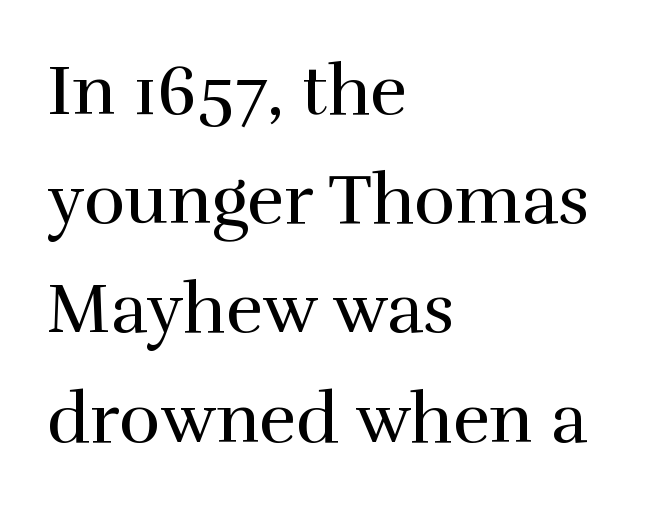
Q: Is the text bold? A: No.
Q: Is the text italic (slanted)? A: No, it is upright.
Q: Is the typeface a serif or a sans-serif typeface? A: Serif.
Q: Is the text underlined? A: No.
Q: How is the paragraph aligned? A: Left-aligned.
Q: Is the spacing between letters normal or unusually wide? A: Normal.
Q: Is the spacing between lines tight, normal or loose? A: Normal.
Q: Width (condensed, normal, or wide)? A: Normal.
Q: Stroke contrast? A: High.
Q: x-height? A: Medium.
Q: Monospaced? A: No.
